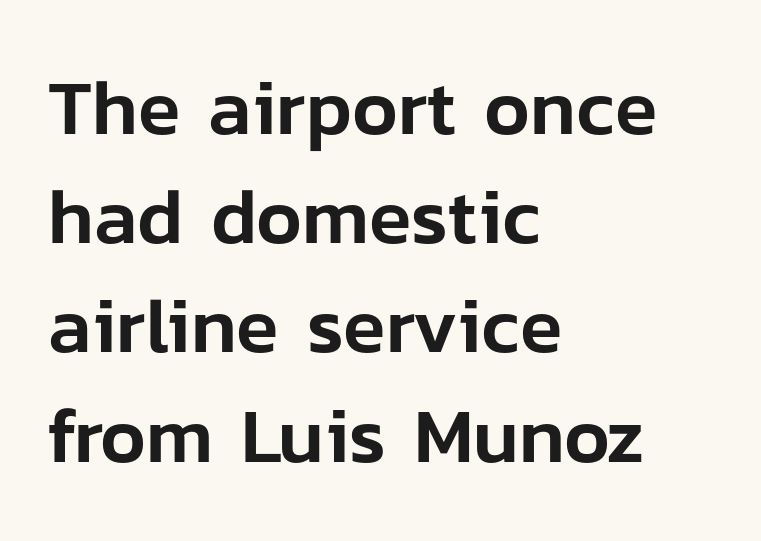
{"serif": "no", "italic": "no", "width": "normal", "stroke_contrast": "low", "x_height": "medium", "monospaced": "no", "underline": "no", "align": "left", "line_spacing": "normal", "line_spacing_ratio": 1.4, "letter_spacing": "normal", "letter_spacing_em": 0.0, "glyph_px": 78}
